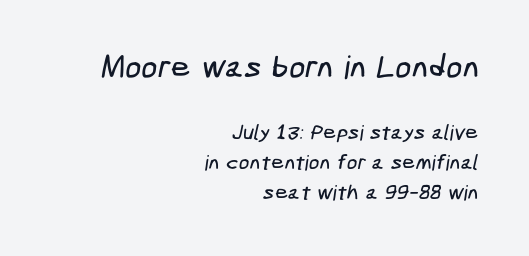
The image shows 32 px condensed sans-serif type; set right-aligned, normal line spacing (1.43x), normal letter spacing, not underlined; the first (top) block is 1.52x larger; low stroke contrast and a medium x-height.
